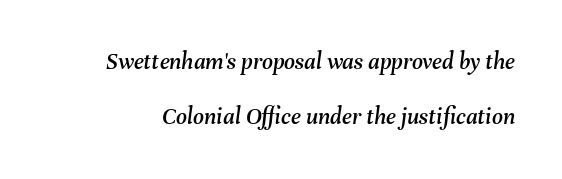
Q: Is the text italic (slanted)? A: Yes, it leans right by about 8 degrees.
Q: Is the text underlined? A: No.
Q: Is the spacing between letters normal or unusually wide? A: Normal.
Q: Is the spacing between lines tight, normal or loose? A: Loose.
